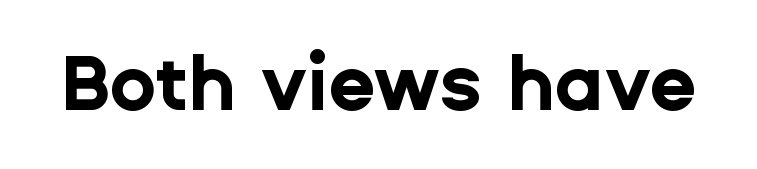
Q: Is the text bold? A: Yes.
Q: Is the text italic (slanted)? A: No, it is upright.
Q: Is the typeface a serif or a sans-serif typeface? A: Sans-serif.
Q: Is the text underlined? A: No.
Q: Is the spacing between letters normal or unusually wide? A: Normal.
Q: Width (condensed, normal, or wide)? A: Normal.
Q: Stroke contrast? A: Low.
Q: x-height? A: Medium.
Q: Monospaced? A: No.
